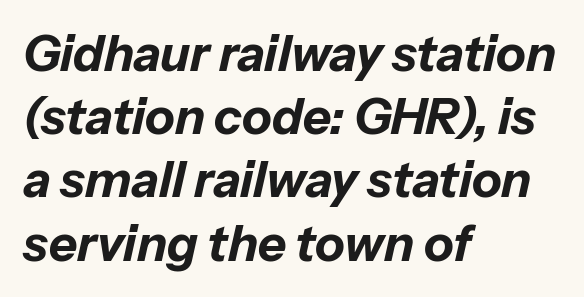
Q: Is the text bold? A: Yes.
Q: Is the text italic (slanted)? A: Yes, it leans right by about 13 degrees.
Q: Is the text underlined? A: No.
Q: How is the paragraph aligned? A: Left-aligned.
Q: Is the spacing between letters normal or unusually wide? A: Normal.
Q: Is the spacing between lines tight, normal or loose? A: Normal.
Q: Width (condensed, normal, or wide)? A: Normal.
Q: Stroke contrast? A: Low.
Q: x-height? A: Medium.
Q: Monospaced? A: No.
